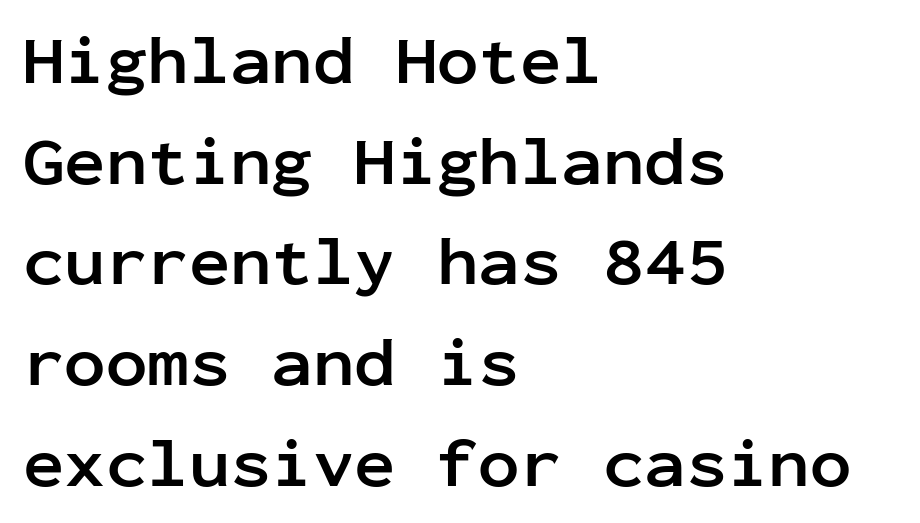
In terms of leading, this rendering sits right in the middle. Notice how the passage keeps a crisp vertical edge on the left only. Clear beneath every line of the passage. Is this a fixed-width face? Yes — each glyph sits in an identical cell. Classification — sans serif.
